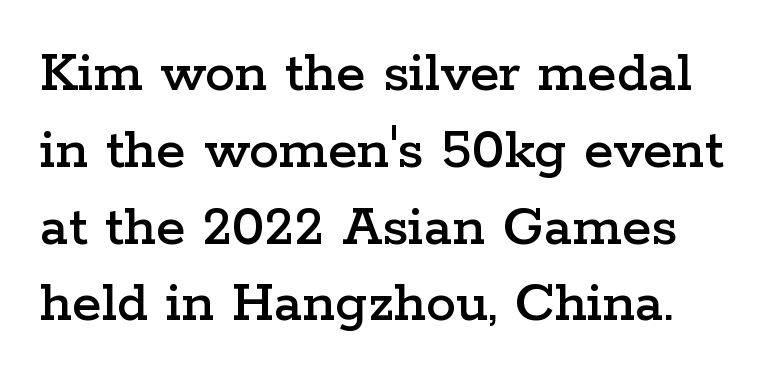
Q: Is the text italic (slanted)? A: No, it is upright.
Q: Is the typeface a serif or a sans-serif typeface? A: Serif.
Q: Is the text underlined? A: No.
Q: Is the spacing between letters normal or unusually wide? A: Normal.
Q: Is the spacing between lines tight, normal or loose? A: Normal.
Q: Width (condensed, normal, or wide)? A: Wide.
Q: Stroke contrast? A: Low.
Q: x-height? A: Medium.
Q: Monospaced? A: No.
